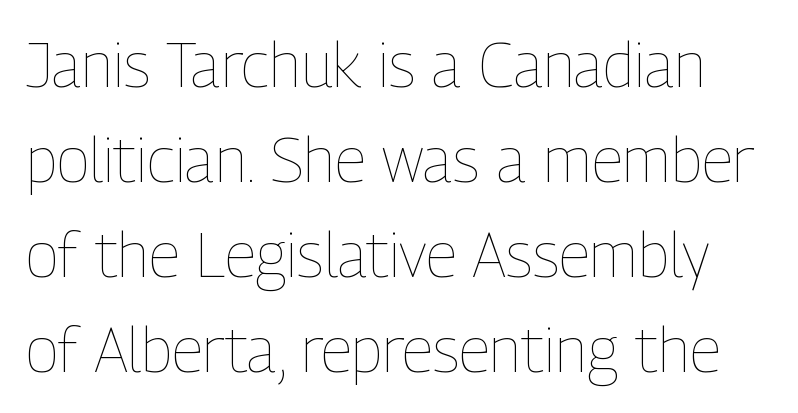
{"italic": "no", "bold": "no", "weight": "thin", "width": "condensed", "stroke_contrast": "low", "x_height": "medium", "monospaced": "no", "underline": "no", "line_spacing": "normal", "line_spacing_ratio": 1.53, "letter_spacing": "normal", "letter_spacing_em": 0.0, "glyph_px": 62}
